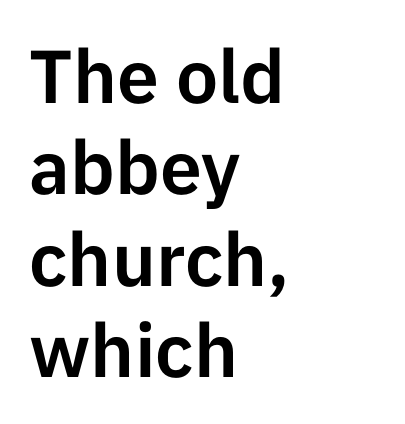
In terms of letterform style, serifs are entirely absent. Here the designer chose a conventional face with non-uniform glyph widths. Any mark beneath the type? The region is blank. It's the straight-up-and-down kind of type. Left-aligned paragraph, ragged on the right. The letterforms sit shoulder to shoulder at normal distance.
